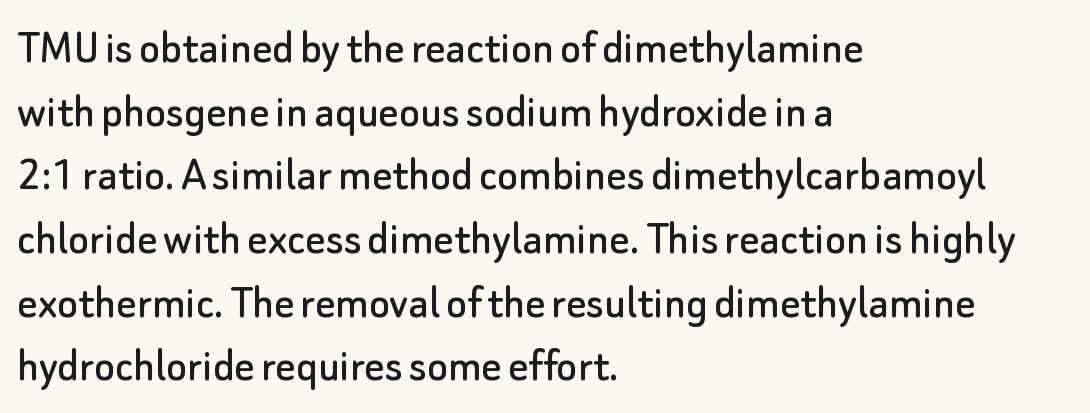
{"serif": "no", "italic": "no", "width": "normal", "stroke_contrast": "low", "x_height": "small", "monospaced": "no", "underline": "no", "align": "left", "line_spacing": "normal", "line_spacing_ratio": 1.3, "letter_spacing": "normal", "letter_spacing_em": 0.0, "glyph_px": 49}
